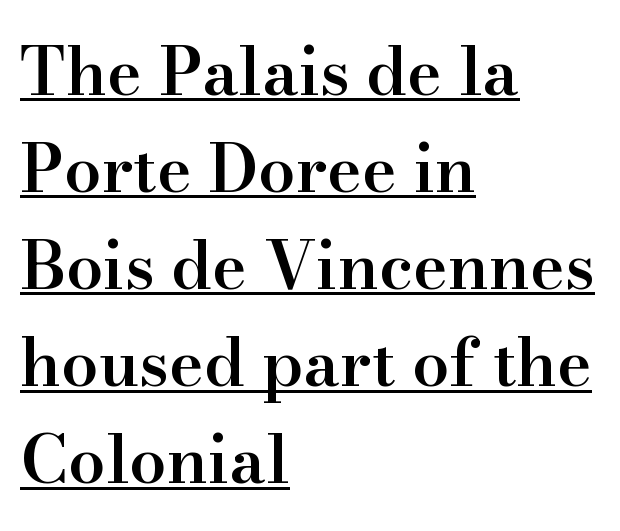
The image shows 66 px semibold serif type, upright; set left-aligned, normal line spacing (1.47x), normal letter spacing, underlined; high stroke contrast and a small x-height.
